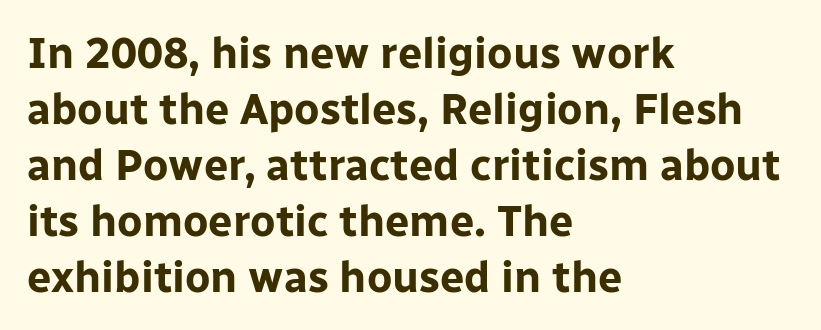
{"serif": "no", "italic": "no", "bold": "yes", "weight": "bold", "width": "normal", "stroke_contrast": "low", "x_height": "medium", "monospaced": "no", "underline": "no", "align": "left", "line_spacing": "normal", "line_spacing_ratio": 1.3, "letter_spacing": "normal", "letter_spacing_em": 0.0, "glyph_px": 43}
